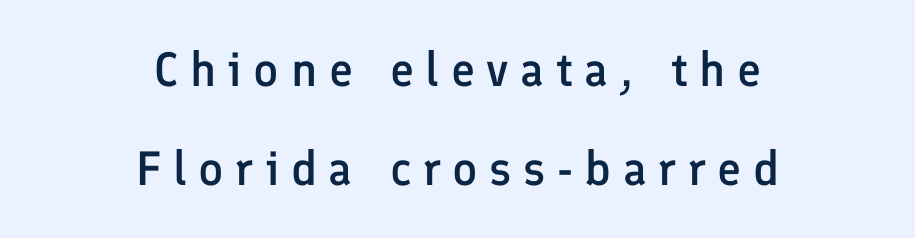
The image shows 48 px semibold sans-serif type, upright; set centered, loose line spacing (2.07x), unusually wide letter spacing (+0.24 em), not underlined; low stroke contrast and a medium x-height.
